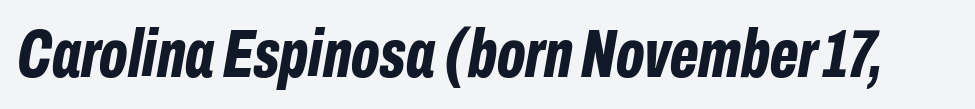
A clean baseline with only descenders dipping below it. Notice how thick the strokes are: this is what a full bold looks like. Is this a fixed-width face? No — the glyphs have proportional, varying widths. When letters slant like this, we call the style italic. The rendering keeps characters at their native spacing.
